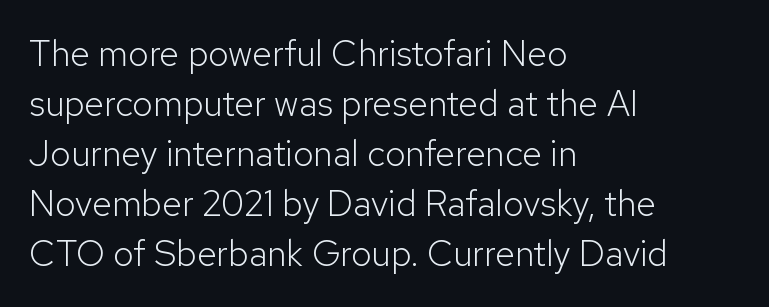
{"serif": "no", "italic": "no", "bold": "no", "weight": "light", "width": "normal", "stroke_contrast": "low", "x_height": "medium", "monospaced": "no", "underline": "no", "align": "left", "line_spacing": "normal", "line_spacing_ratio": 1.39, "letter_spacing": "normal", "letter_spacing_em": 0.0, "glyph_px": 36}
